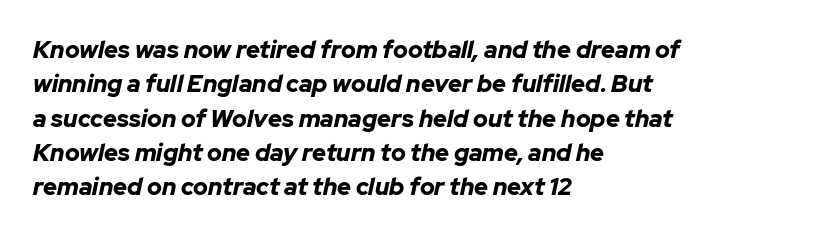
Q: Is the text bold? A: Yes.
Q: Is the text italic (slanted)? A: Yes, it leans right by about 12 degrees.
Q: Is the text underlined? A: No.
Q: How is the paragraph aligned? A: Left-aligned.
Q: Is the spacing between letters normal or unusually wide? A: Normal.
Q: Is the spacing between lines tight, normal or loose? A: Normal.
